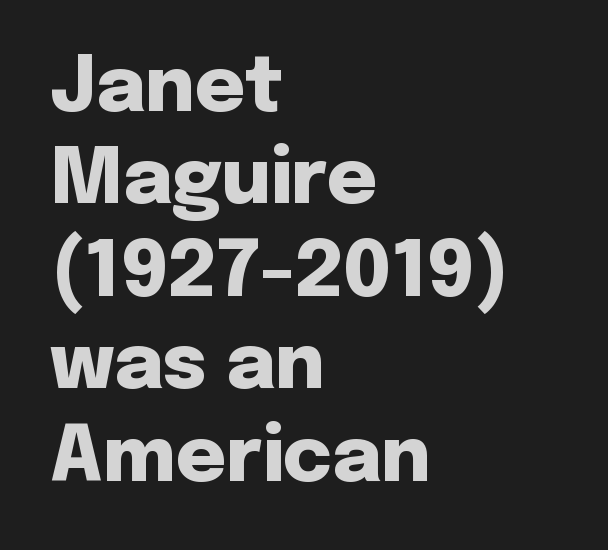
Q: Is the text bold? A: Yes.
Q: Is the text italic (slanted)? A: No, it is upright.
Q: Is the typeface a serif or a sans-serif typeface? A: Sans-serif.
Q: Is the text underlined? A: No.
Q: How is the paragraph aligned? A: Left-aligned.
Q: Is the spacing between letters normal or unusually wide? A: Normal.
Q: Width (condensed, normal, or wide)? A: Normal.
Q: Stroke contrast? A: Low.
Q: x-height? A: Medium.
Q: Monospaced? A: No.
